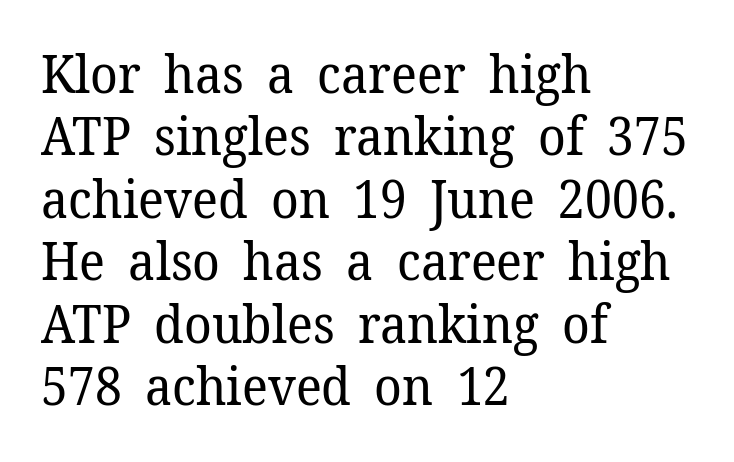
{"serif": "yes", "italic": "no", "bold": "no", "weight": "regular", "width": "normal", "stroke_contrast": "low", "x_height": "medium", "monospaced": "no", "underline": "no", "align": "left", "line_spacing_ratio": 1.2, "letter_spacing": "normal", "letter_spacing_em": 0.0, "glyph_px": 52}
